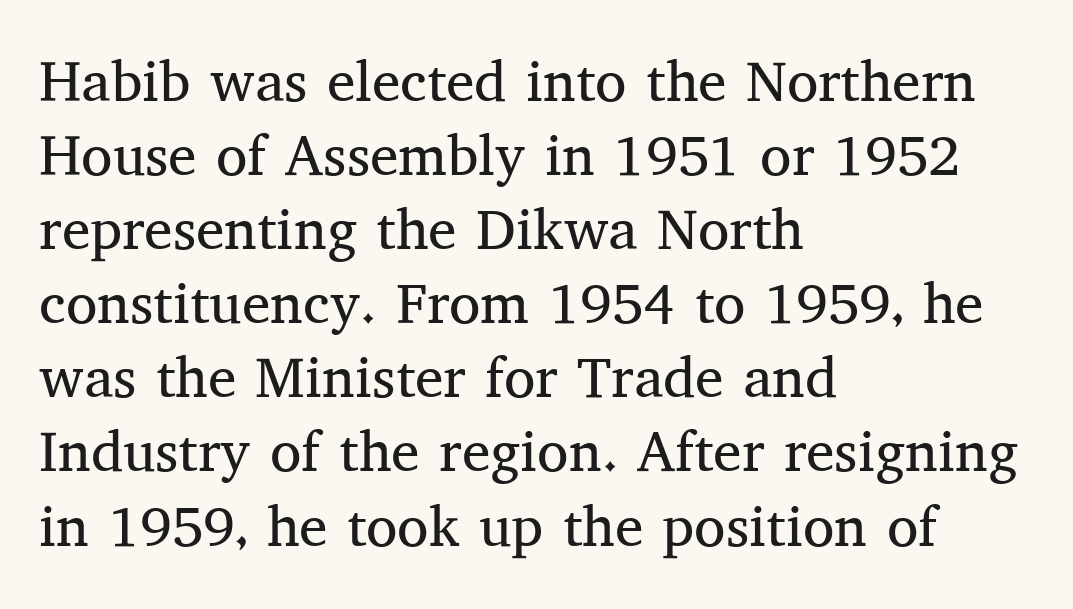
{"serif": "yes", "italic": "no", "bold": "no", "weight": "regular", "width": "normal", "stroke_contrast": "medium", "x_height": "medium", "monospaced": "no", "underline": "no", "align": "left", "line_spacing": "normal", "line_spacing_ratio": 1.3, "letter_spacing": "normal", "letter_spacing_em": 0.0, "glyph_px": 57}
